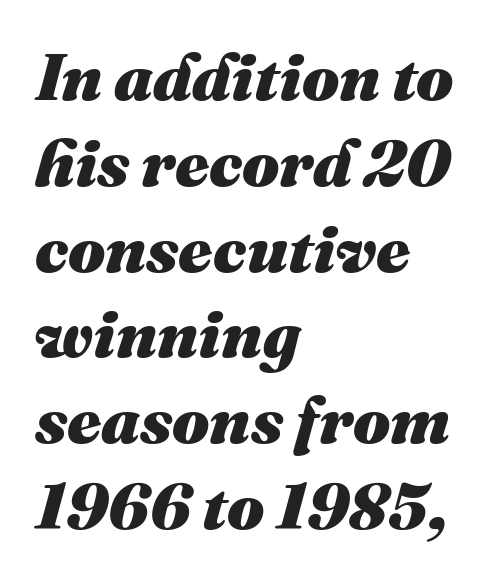
Q: Is the text bold? A: Yes.
Q: Is the text italic (slanted)? A: Yes, it leans right by about 16 degrees.
Q: Is the text underlined? A: No.
Q: How is the paragraph aligned? A: Left-aligned.
Q: Is the spacing between letters normal or unusually wide? A: Normal.
Q: Is the spacing between lines tight, normal or loose? A: Normal.
Q: Width (condensed, normal, or wide)? A: Normal.
Q: Stroke contrast? A: Medium.
Q: x-height? A: Medium.
Q: Monospaced? A: No.
